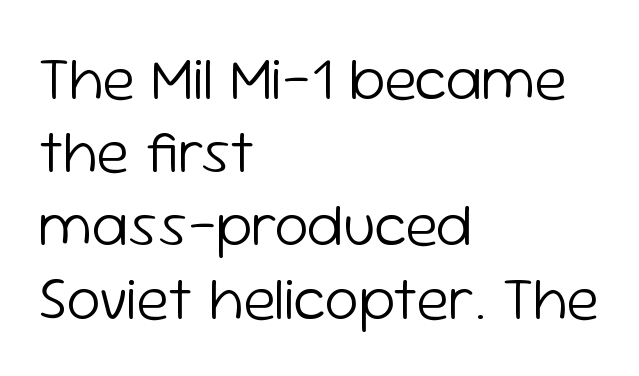
Q: Is the text bold? A: No.
Q: Is the text italic (slanted)? A: No, it is upright.
Q: Is the typeface a serif or a sans-serif typeface? A: Sans-serif.
Q: Is the text underlined? A: No.
Q: How is the paragraph aligned? A: Left-aligned.
Q: Is the spacing between letters normal or unusually wide? A: Normal.
Q: Width (condensed, normal, or wide)? A: Normal.
Q: Stroke contrast? A: Low.
Q: x-height? A: Medium.
Q: Monospaced? A: No.
